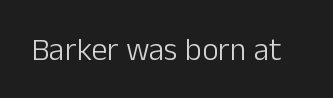
The image shows 32 px light sans-serif type, upright; set normal letter spacing, not underlined; low stroke contrast and a medium x-height.
